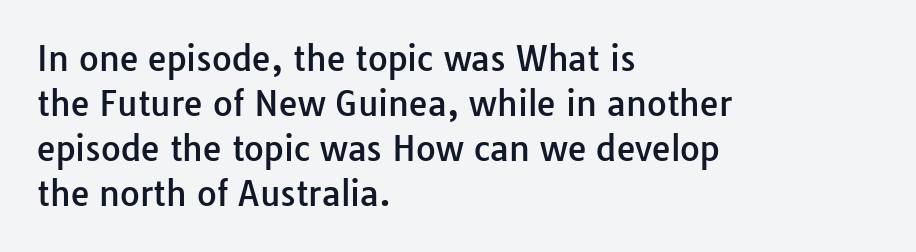
{"serif": "no", "italic": "no", "width": "normal", "stroke_contrast": "low", "x_height": "medium", "monospaced": "no", "underline": "no", "align": "left", "line_spacing": "normal", "line_spacing_ratio": 1.32, "letter_spacing": "normal", "letter_spacing_em": 0.0, "glyph_px": 34}
